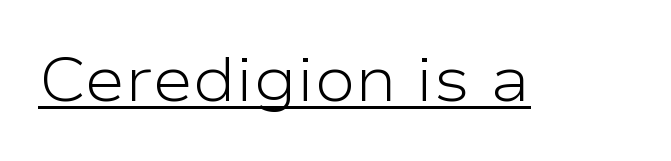
{"serif": "no", "italic": "no", "bold": "no", "weight": "light", "width": "wide", "stroke_contrast": "low", "x_height": "medium", "monospaced": "no", "underline": "yes", "letter_spacing": "normal", "letter_spacing_em": 0.0, "glyph_px": 62}
